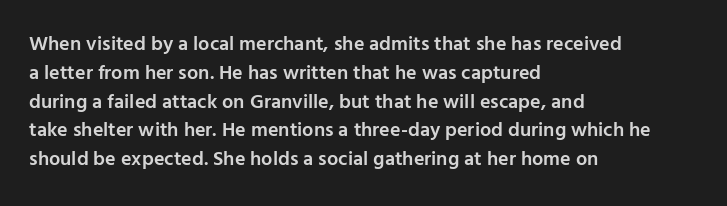
Q: Is the text bold? A: Semi-bold.
Q: Is the text italic (slanted)? A: No, it is upright.
Q: Is the text underlined? A: No.
Q: How is the paragraph aligned? A: Left-aligned.
Q: Is the spacing between letters normal or unusually wide? A: Normal.
Q: Is the spacing between lines tight, normal or loose? A: Normal.
